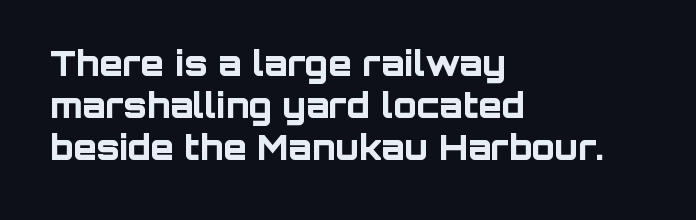
{"serif": "no", "italic": "no", "bold": "yes", "weight": "bold", "width": "normal", "stroke_contrast": "low", "x_height": "large", "monospaced": "no", "underline": "no", "align": "left", "line_spacing_ratio": 1.24, "letter_spacing": "normal", "letter_spacing_em": 0.0, "glyph_px": 34}
